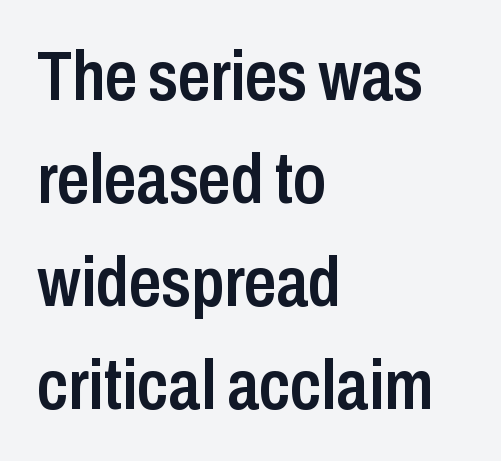
Q: Is the text bold? A: Semi-bold.
Q: Is the text italic (slanted)? A: No, it is upright.
Q: Is the typeface a serif or a sans-serif typeface? A: Sans-serif.
Q: Is the text underlined? A: No.
Q: How is the paragraph aligned? A: Left-aligned.
Q: Is the spacing between letters normal or unusually wide? A: Normal.
Q: Is the spacing between lines tight, normal or loose? A: Normal.
Q: Width (condensed, normal, or wide)? A: Condensed.
Q: Stroke contrast? A: Low.
Q: x-height? A: Medium.
Q: Monospaced? A: No.
